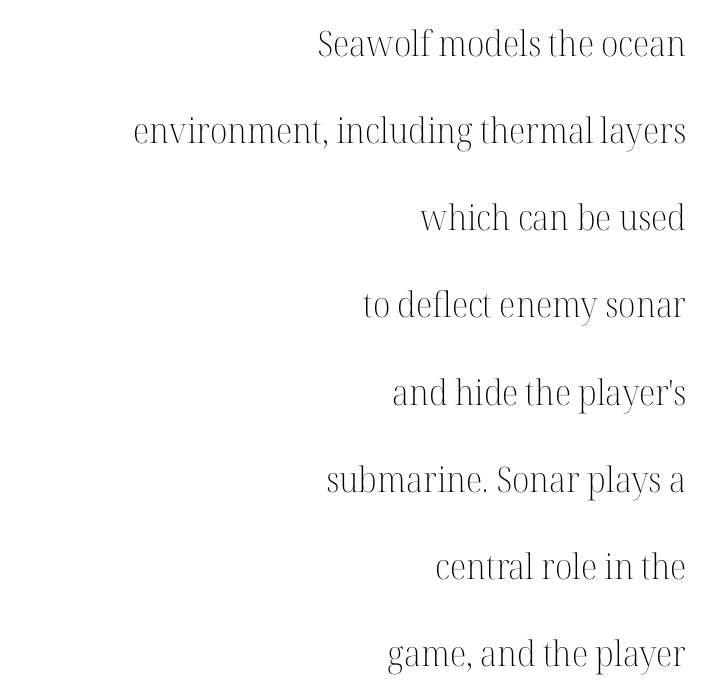
The image shows 35 px light serif type, upright; set right-aligned, loose line spacing (2.49x), normal letter spacing, not underlined; high stroke contrast and a medium x-height.
